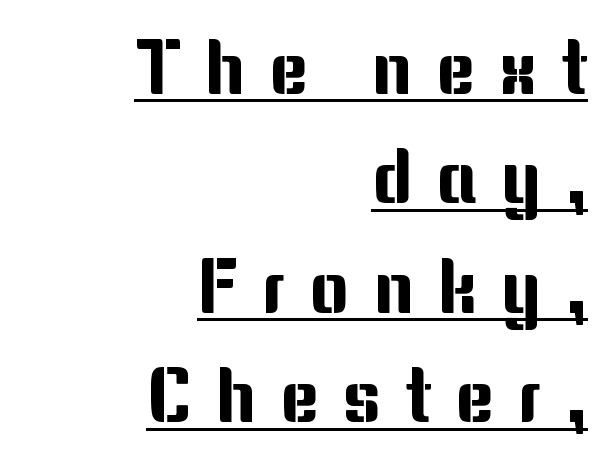
{"serif": "no", "italic": "no", "width": "normal", "stroke_contrast": "medium", "x_height": "medium", "monospaced": "no", "underline": "yes", "align": "right", "line_spacing": "normal", "line_spacing_ratio": 1.46, "letter_spacing": "wide", "letter_spacing_em": 0.32, "glyph_px": 75}
